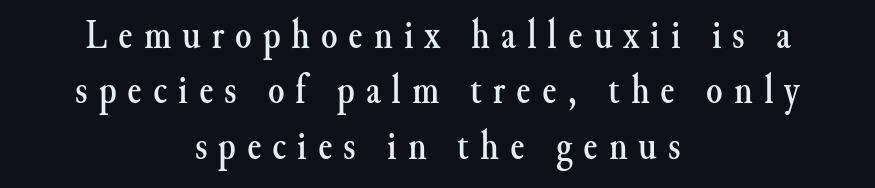
The font family rendered here belongs to the serif group. The space beneath each line is pristine and unruled. A typesetter would call this proportional, since set widths differ per character. The line texture is sparse and dotted thanks to wide tracking. Every character sits straight up, as roman type does. Normally led — the rows are evenly, conventionally spaced.
